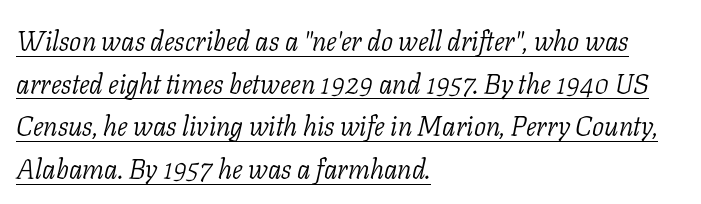
{"italic": "yes", "lean": "right", "slant_degrees": 11, "bold": "no", "underline": "yes", "align": "left", "line_spacing": "normal", "line_spacing_ratio": 1.58, "letter_spacing": "normal", "letter_spacing_em": 0.0, "glyph_px": 27}
